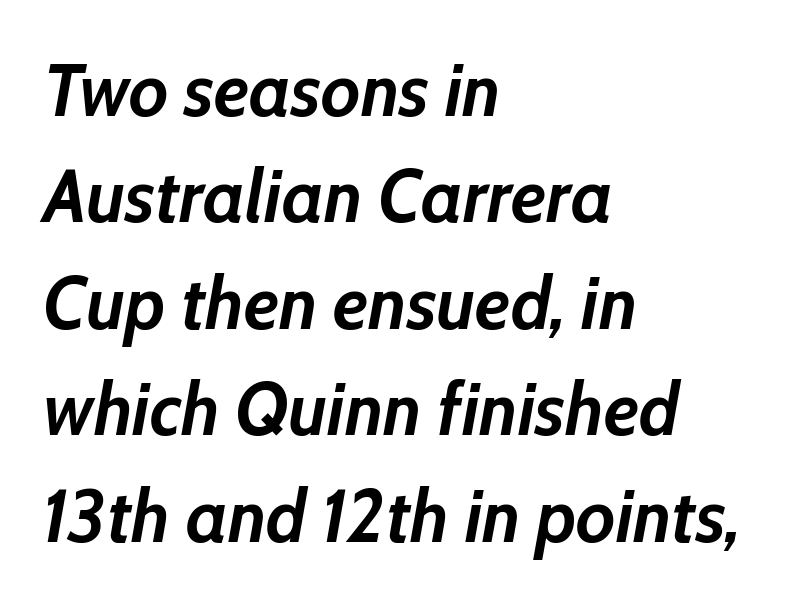
Q: Is the text bold? A: Yes.
Q: Is the text italic (slanted)? A: Yes, it leans right by about 10 degrees.
Q: Is the text underlined? A: No.
Q: How is the paragraph aligned? A: Left-aligned.
Q: Is the spacing between letters normal or unusually wide? A: Normal.
Q: Is the spacing between lines tight, normal or loose? A: Normal.
Q: Width (condensed, normal, or wide)? A: Normal.
Q: Stroke contrast? A: Low.
Q: x-height? A: Medium.
Q: Monospaced? A: No.
